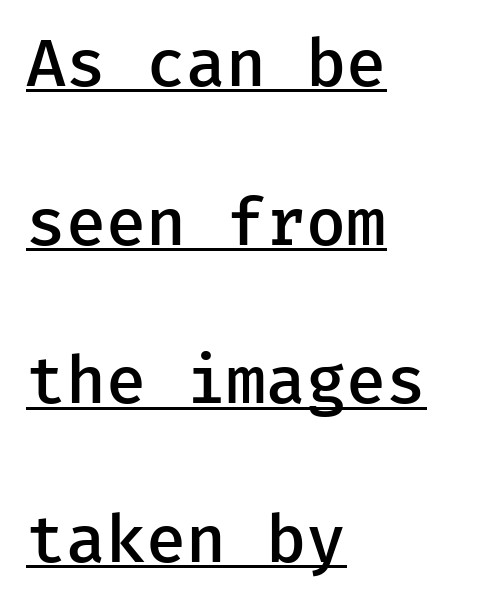
A typesetter would label this face a sans. The lettering holds an erect, upright posture throughout. This sample trades compactness for vertical openness between lines. Is there an underline? Yes — a line sits under the letters.
